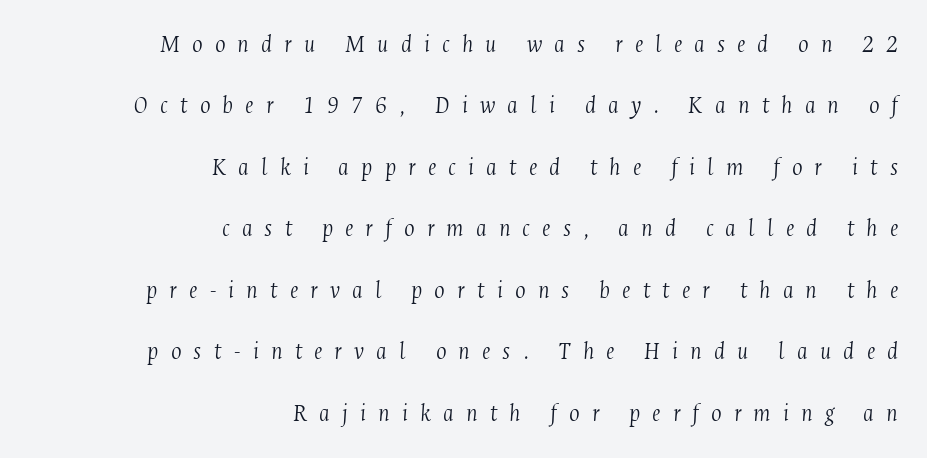
The image shows 25 px text type, italic (leaning right); set right-aligned, loose line spacing (2.46x), unusually wide letter spacing (+0.48 em), not underlined.
